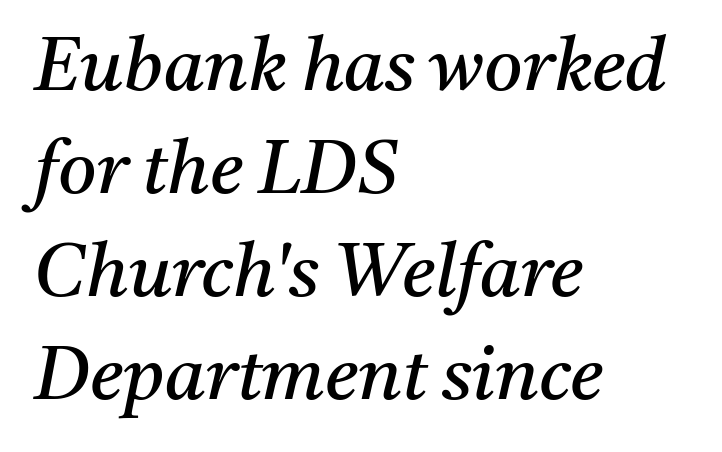
This rendering uses left alignment, leaving the right contour irregular. Each row of text sits above clean, open space. Note the varied advance widths — an 'i' is clearly narrower than an 'm'. The designer went with a serif here, giving each stem small feet. Short note: letters normally spaced. The block of text has a typical density, with ordinary space between rows.
